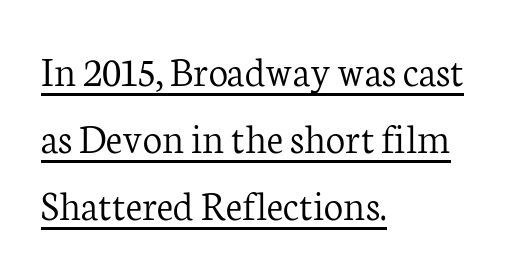
Q: Is the text bold? A: No.
Q: Is the text italic (slanted)? A: No, it is upright.
Q: Is the typeface a serif or a sans-serif typeface? A: Serif.
Q: Is the text underlined? A: Yes.
Q: How is the paragraph aligned? A: Left-aligned.
Q: Is the spacing between letters normal or unusually wide? A: Normal.
Q: Is the spacing between lines tight, normal or loose? A: Normal.
Q: Width (condensed, normal, or wide)? A: Normal.
Q: Stroke contrast? A: Low.
Q: x-height? A: Medium.
Q: Monospaced? A: No.
